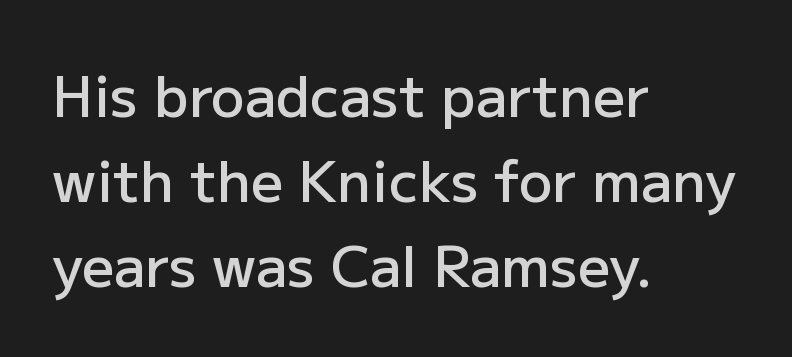
{"serif": "no", "italic": "no", "bold": "semi", "weight": "semibold", "width": "normal", "stroke_contrast": "low", "x_height": "medium", "monospaced": "no", "underline": "no", "align": "left", "line_spacing": "normal", "line_spacing_ratio": 1.52, "letter_spacing": "normal", "letter_spacing_em": 0.0, "glyph_px": 56}
